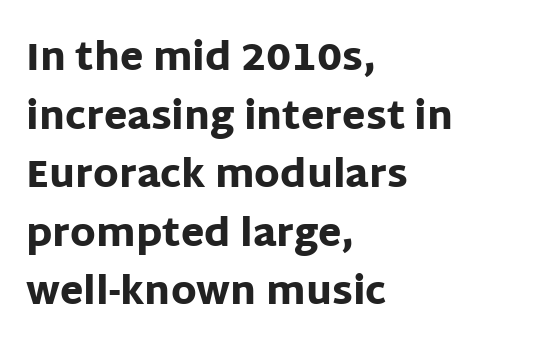
Q: Is the text bold? A: Yes.
Q: Is the text italic (slanted)? A: No, it is upright.
Q: Is the typeface a serif or a sans-serif typeface? A: Sans-serif.
Q: Is the text underlined? A: No.
Q: How is the paragraph aligned? A: Left-aligned.
Q: Is the spacing between letters normal or unusually wide? A: Normal.
Q: Is the spacing between lines tight, normal or loose? A: Normal.
Q: Width (condensed, normal, or wide)? A: Normal.
Q: Stroke contrast? A: Low.
Q: x-height? A: Large.
Q: Monospaced? A: No.
